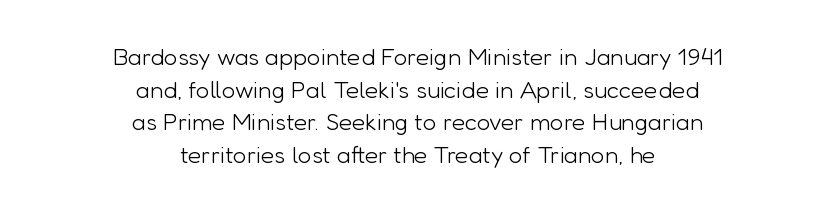
The image shows 24 px text type, upright; set centered, normal line spacing (1.36x), normal letter spacing, not underlined.
